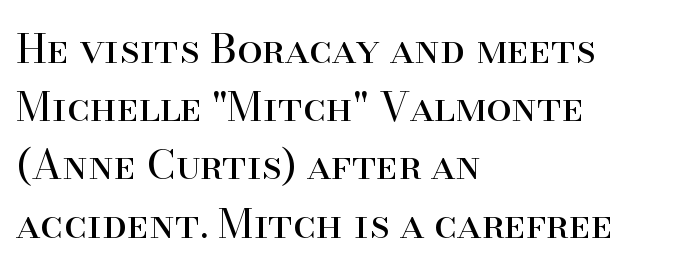
Q: Is the text bold? A: No.
Q: Is the text italic (slanted)? A: No, it is upright.
Q: Is the typeface a serif or a sans-serif typeface? A: Serif.
Q: Is the text underlined? A: No.
Q: How is the paragraph aligned? A: Left-aligned.
Q: Is the spacing between letters normal or unusually wide? A: Normal.
Q: Is the spacing between lines tight, normal or loose? A: Normal.
Q: Width (condensed, normal, or wide)? A: Normal.
Q: Stroke contrast? A: High.
Q: x-height? A: Small.
Q: Monospaced? A: No.
